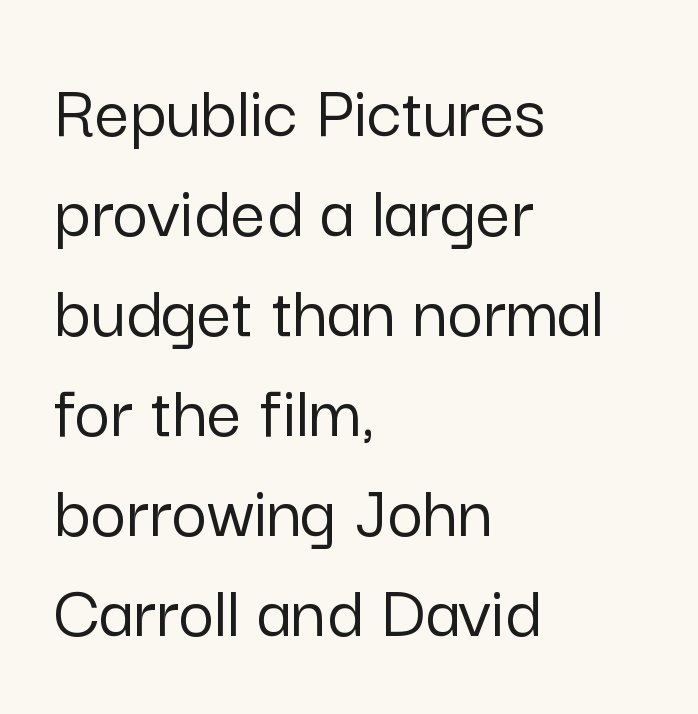
Q: Is the text italic (slanted)? A: No, it is upright.
Q: Is the typeface a serif or a sans-serif typeface? A: Sans-serif.
Q: Is the text underlined? A: No.
Q: How is the paragraph aligned? A: Left-aligned.
Q: Is the spacing between letters normal or unusually wide? A: Normal.
Q: Is the spacing between lines tight, normal or loose? A: Normal.
Q: Width (condensed, normal, or wide)? A: Normal.
Q: Stroke contrast? A: Low.
Q: x-height? A: Medium.
Q: Monospaced? A: No.
